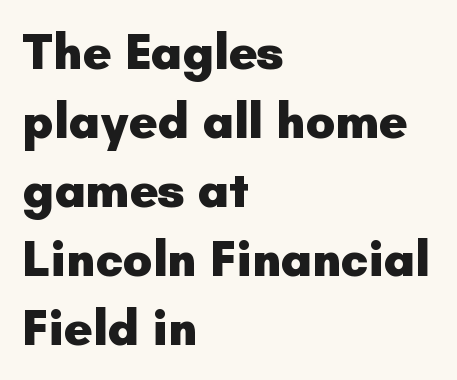
Q: Is the text bold? A: Yes.
Q: Is the text italic (slanted)? A: No, it is upright.
Q: Is the typeface a serif or a sans-serif typeface? A: Sans-serif.
Q: Is the text underlined? A: No.
Q: How is the paragraph aligned? A: Left-aligned.
Q: Is the spacing between letters normal or unusually wide? A: Normal.
Q: Is the spacing between lines tight, normal or loose? A: Normal.
Q: Width (condensed, normal, or wide)? A: Normal.
Q: Stroke contrast? A: Low.
Q: x-height? A: Small.
Q: Monospaced? A: No.
